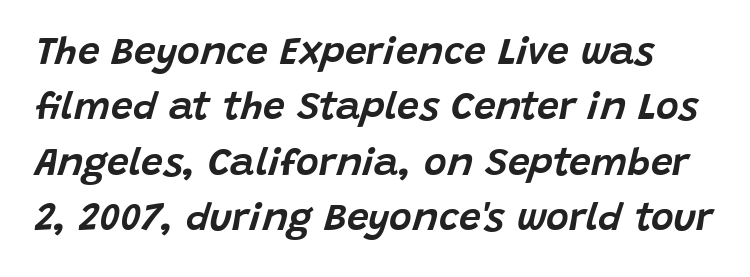
Q: Is the text italic (slanted)? A: Yes, it leans right by about 15 degrees.
Q: Is the text underlined? A: No.
Q: Is the spacing between letters normal or unusually wide? A: Normal.
Q: Is the spacing between lines tight, normal or loose? A: Normal.
Q: Width (condensed, normal, or wide)? A: Normal.
Q: Stroke contrast? A: Low.
Q: x-height? A: Large.
Q: Monospaced? A: No.
